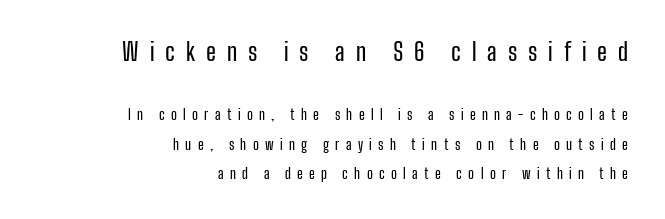
Q: Is the text italic (slanted)? A: No, it is upright.
Q: Is the text underlined? A: No.
Q: How is the paragraph aligned? A: Right-aligned.
Q: Is the spacing between letters normal or unusually wide? A: Unusually wide.
Q: Is the spacing between lines tight, normal or loose? A: Loose.
Q: Which block of text is set in a larger size, the first (top) or the second (bottom)? A: The first (top) one.
